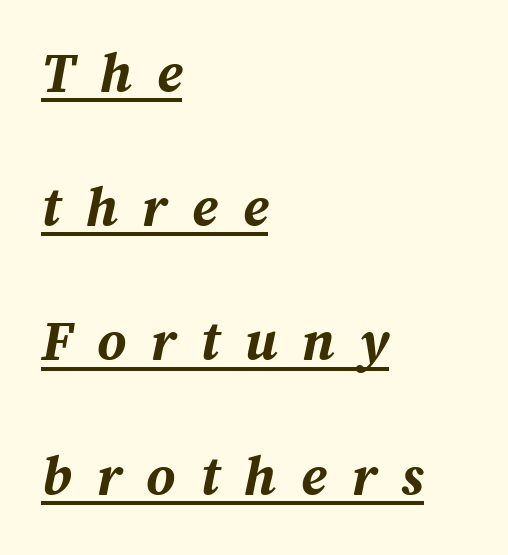
Q: Is the text bold? A: Yes.
Q: Is the text italic (slanted)? A: Yes, it leans right by about 12 degrees.
Q: Is the text underlined? A: Yes.
Q: How is the paragraph aligned? A: Left-aligned.
Q: Is the spacing between letters normal or unusually wide? A: Unusually wide.
Q: Is the spacing between lines tight, normal or loose? A: Loose.
Q: Width (condensed, normal, or wide)? A: Normal.
Q: Stroke contrast? A: Medium.
Q: x-height? A: Medium.
Q: Monospaced? A: No.
